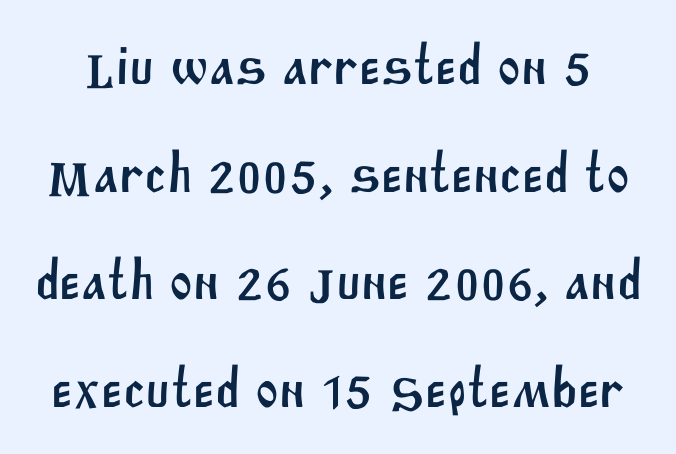
{"serif": "no", "width": "normal", "stroke_contrast": "medium", "x_height": "large", "monospaced": "no", "underline": "no", "line_spacing": "loose", "line_spacing_ratio": 1.92, "letter_spacing": "normal", "letter_spacing_em": 0.0, "glyph_px": 56}
